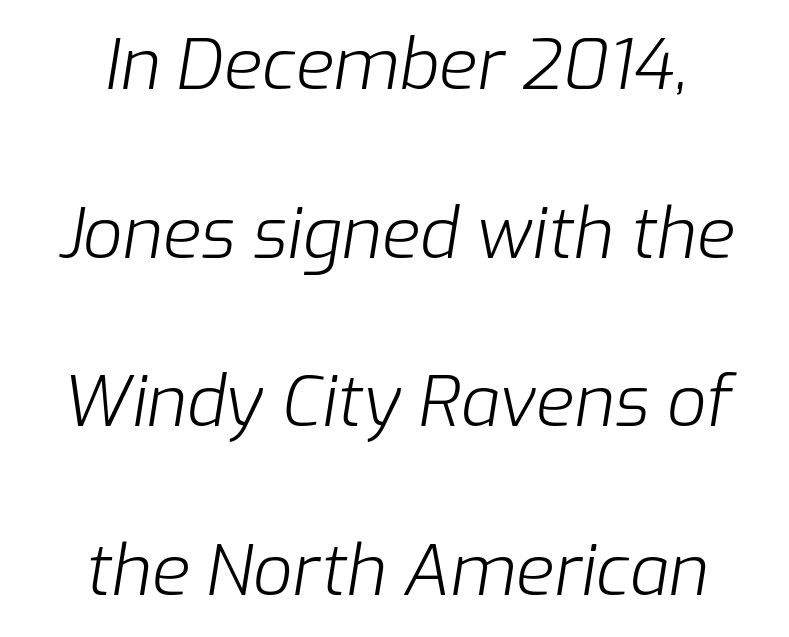
{"italic": "yes", "lean": "right", "slant_degrees": 9, "bold": "no", "weight": "light", "width": "normal", "stroke_contrast": "low", "x_height": "medium", "monospaced": "no", "underline": "no", "align": "center", "line_spacing": "loose", "line_spacing_ratio": 2.41, "letter_spacing": "normal", "letter_spacing_em": 0.0, "glyph_px": 70}
